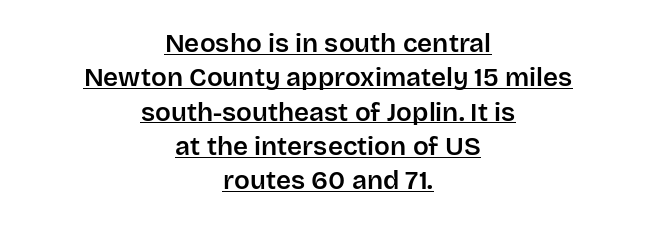
The lettering stays uniformly vertical, giving the passage a roman look. A continuous stroke trails under the words, as in a hyperlink. These lines stack symmetrically, like a column narrowing and widening about its center. Regarding leading, the lines here are spaced in the standard way.
